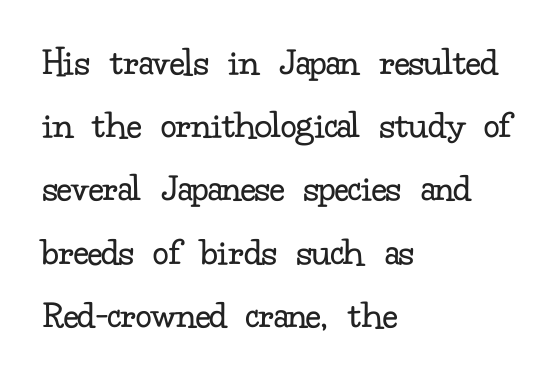
{"serif": "yes", "italic": "no", "bold": "no", "weight": "regular", "width": "normal", "stroke_contrast": "low", "x_height": "small", "monospaced": "no", "underline": "no", "align": "left", "line_spacing": "normal", "line_spacing_ratio": 1.58, "letter_spacing": "normal", "letter_spacing_em": 0.0, "glyph_px": 40}
